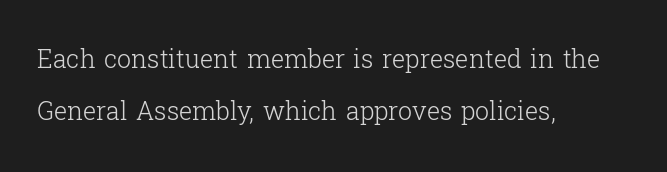
The image shows 25 px text type, upright; set left-aligned, loose line spacing (2.08x), normal letter spacing, not underlined.
